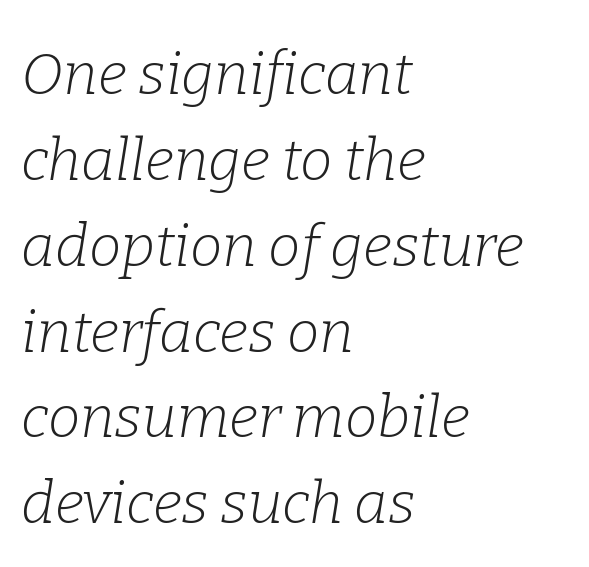
{"serif": "yes", "italic": "yes", "lean": "right", "slant_degrees": 9, "bold": "no", "weight": "light", "width": "normal", "stroke_contrast": "low", "x_height": "medium", "monospaced": "no", "underline": "no", "align": "left", "line_spacing": "normal", "line_spacing_ratio": 1.48, "letter_spacing": "normal", "letter_spacing_em": 0.0, "glyph_px": 58}
